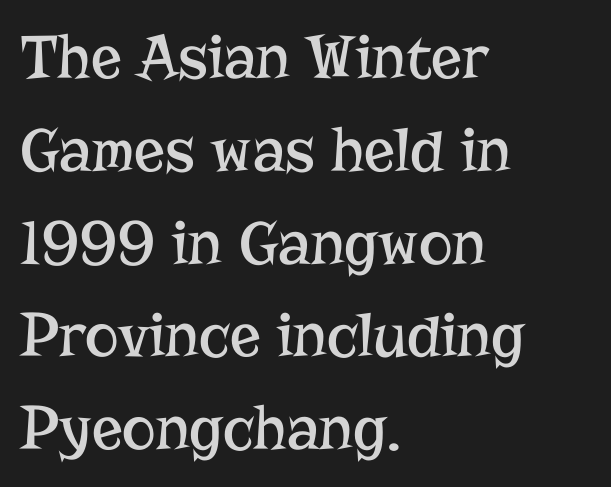
The image shows 64 px regular-weight serif type, upright; set left-aligned, normal line spacing (1.45x), normal letter spacing, not underlined; low stroke contrast and a medium x-height.
